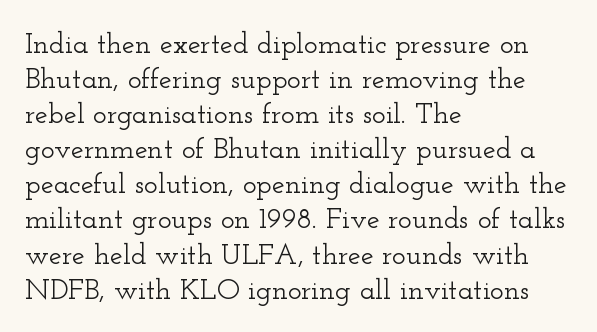
The image shows 29 px wide serif type, upright; set left-aligned, line spacing 1.21x, normal letter spacing, not underlined; low stroke contrast and a small x-height.
